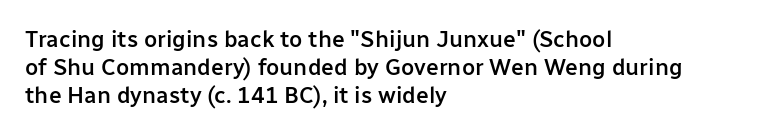
The image shows 23 px text type, upright; set left-aligned, line spacing 1.21x, normal letter spacing, not underlined.
